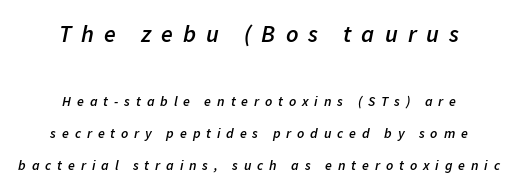
If you drew a line through each stem, it would be angled. The line texture is sparse and dotted thanks to wide tracking. Each new line begins a long way beneath the previous one. Semibold letterforms, between regular and bold. Decoration check: the copy has no underline.
